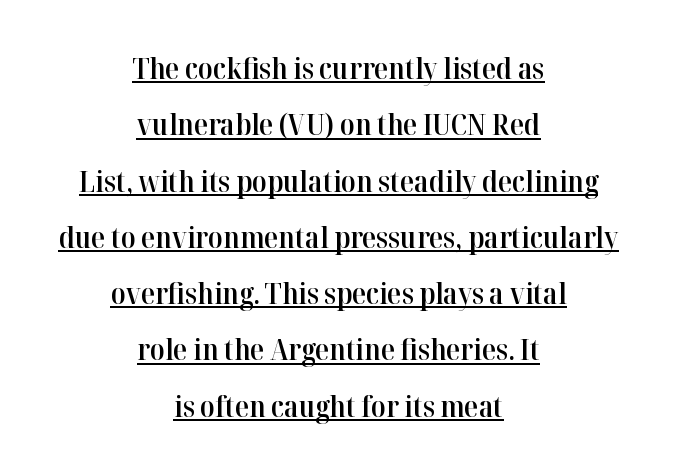
{"serif": "yes", "italic": "no", "bold": "semi", "weight": "semibold", "width": "normal", "stroke_contrast": "high", "x_height": "medium", "monospaced": "no", "underline": "yes", "align": "center", "line_spacing": "loose", "line_spacing_ratio": 1.94, "letter_spacing": "normal", "letter_spacing_em": 0.0, "glyph_px": 29}
